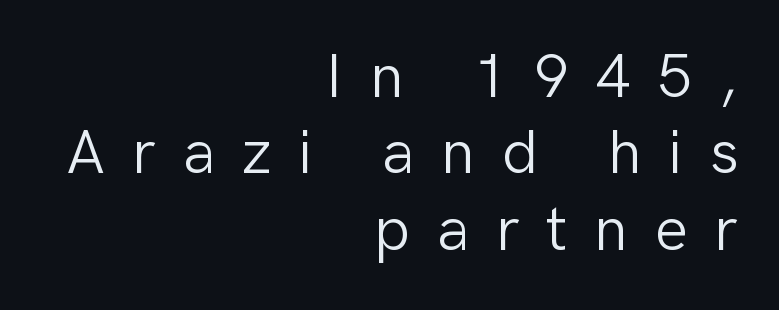
Short and long lines alike share a common ending point at right. The strokes carry an ordinary text weight at most. Quick note: underline off. The text was rendered using a sans face with plain stroke endings.
